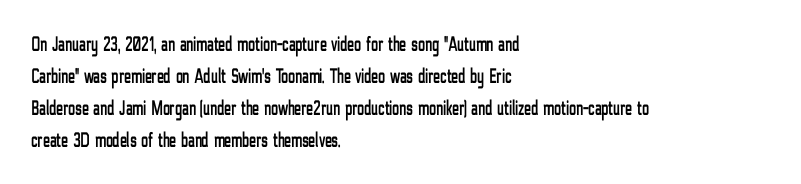
Spacing between characters is what you'd get straight out of the box. This sample is left-justified, so line endings fall wherever the words run out. Has an underline been added? It has not. Evenly set lines give the paragraph a standard silhouette. You can tell it's not italic because the verticals are truly vertical.
